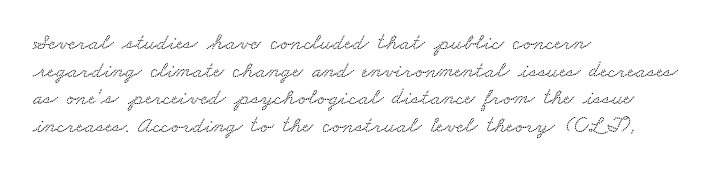
The image shows 23 px text type; set left-aligned, line spacing 1.2x, normal letter spacing, not underlined.
